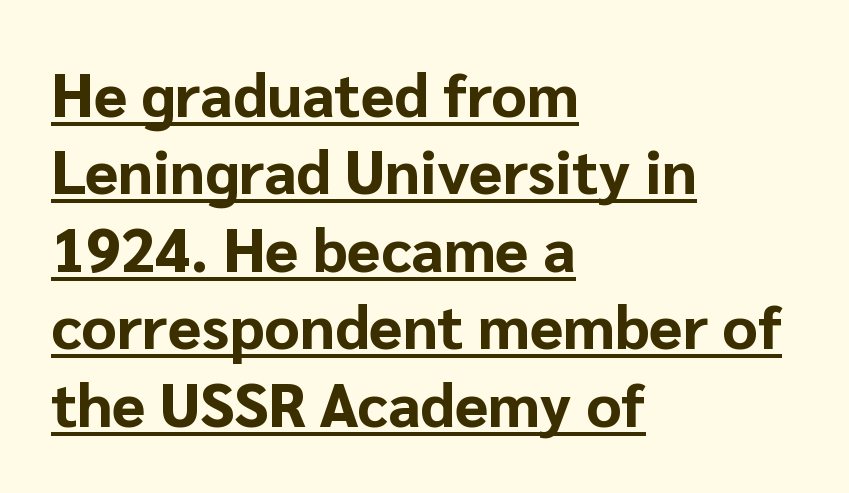
{"serif": "no", "italic": "no", "bold": "yes", "weight": "bold", "width": "normal", "stroke_contrast": "low", "x_height": "medium", "monospaced": "no", "underline": "yes", "align": "left", "line_spacing": "normal", "line_spacing_ratio": 1.27, "letter_spacing": "normal", "letter_spacing_em": 0.0, "glyph_px": 61}
